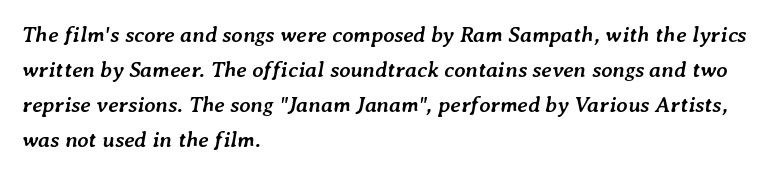
{"italic": "yes", "lean": "right", "slant_degrees": 7, "bold": "yes", "underline": "no", "align": "left", "line_spacing": "normal", "line_spacing_ratio": 1.59, "letter_spacing": "normal", "letter_spacing_em": 0.0, "glyph_px": 22}
